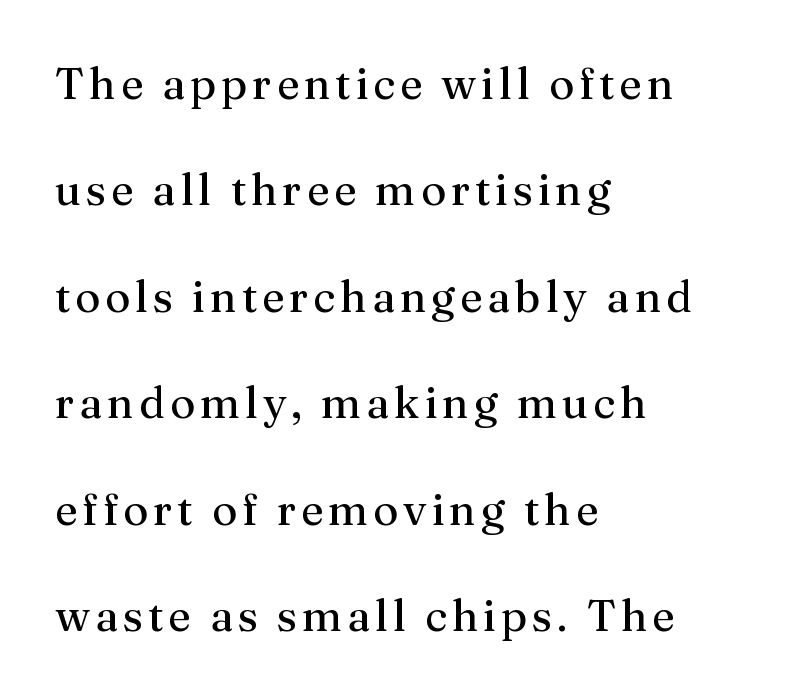
Q: Is the text bold? A: No.
Q: Is the text italic (slanted)? A: No, it is upright.
Q: Is the typeface a serif or a sans-serif typeface? A: Serif.
Q: Is the text underlined? A: No.
Q: How is the paragraph aligned? A: Left-aligned.
Q: Is the spacing between lines tight, normal or loose? A: Loose.
Q: Width (condensed, normal, or wide)? A: Normal.
Q: Stroke contrast? A: Medium.
Q: x-height? A: Medium.
Q: Monospaced? A: No.
